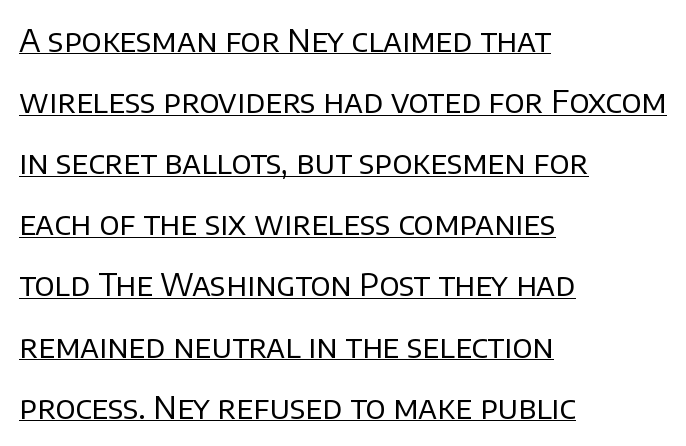
Each word holds together tightly as a unit, with standard inter-letter gaps. A rule runs beneath these lines of type. This sample uses a sans-serif face. Where is the straight margin? On the left.
